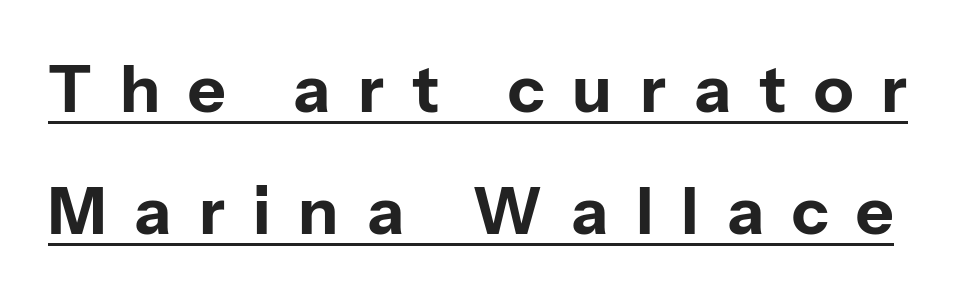
The image shows 65 px bold sans-serif type, upright; set line spacing 1.87x, unusually wide letter spacing (+0.43 em), underlined; low stroke contrast and a medium x-height.
